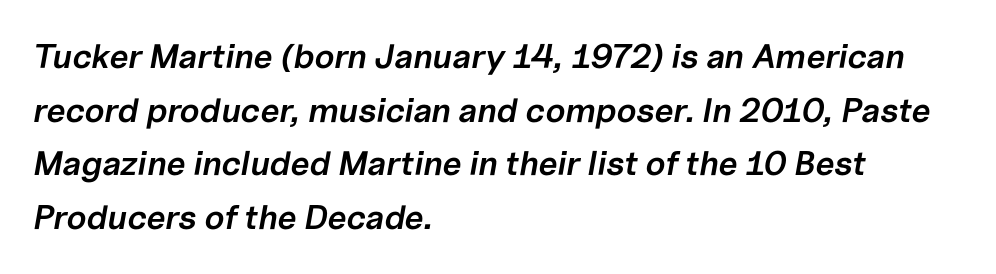
The image shows 34 px semibold type, italic (leaning right); set left-aligned, normal line spacing (1.58x), normal letter spacing, not underlined; low stroke contrast and a medium x-height.
